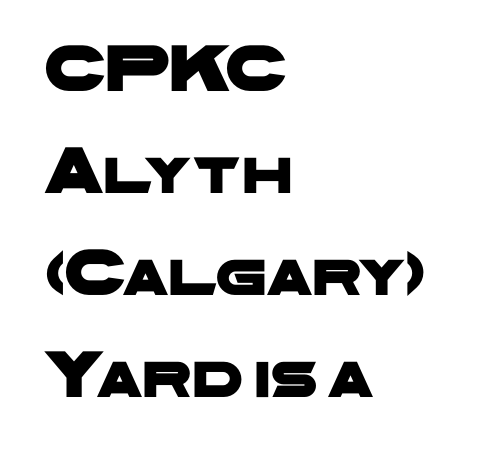
Q: Is the typeface a serif or a sans-serif typeface? A: Sans-serif.
Q: Is the text underlined? A: No.
Q: How is the paragraph aligned? A: Left-aligned.
Q: Is the spacing between letters normal or unusually wide? A: Normal.
Q: Is the spacing between lines tight, normal or loose? A: Normal.
Q: Width (condensed, normal, or wide)? A: Wide.
Q: Stroke contrast? A: Low.
Q: x-height? A: Medium.
Q: Monospaced? A: No.
